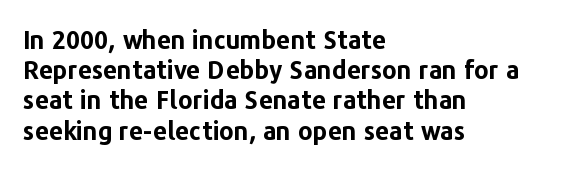
Q: Is the text bold? A: Yes.
Q: Is the text italic (slanted)? A: No, it is upright.
Q: Is the text underlined? A: No.
Q: How is the paragraph aligned? A: Left-aligned.
Q: Is the spacing between letters normal or unusually wide? A: Normal.
